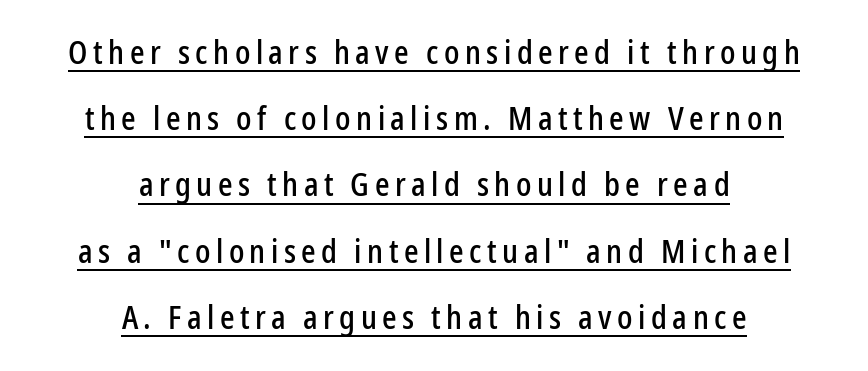
{"serif": "no", "italic": "no", "width": "condensed", "stroke_contrast": "low", "x_height": "medium", "monospaced": "no", "underline": "yes", "align": "center", "line_spacing": "loose", "line_spacing_ratio": 2.07, "glyph_px": 32}
